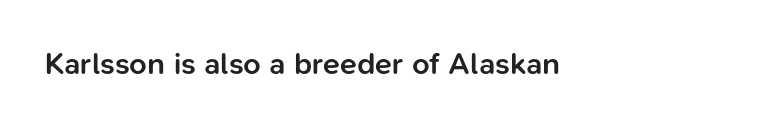
{"serif": "no", "italic": "no", "bold": "semi", "weight": "semibold", "width": "normal", "stroke_contrast": "low", "x_height": "medium", "monospaced": "no", "underline": "no", "letter_spacing": "normal", "letter_spacing_em": 0.0, "glyph_px": 31}
